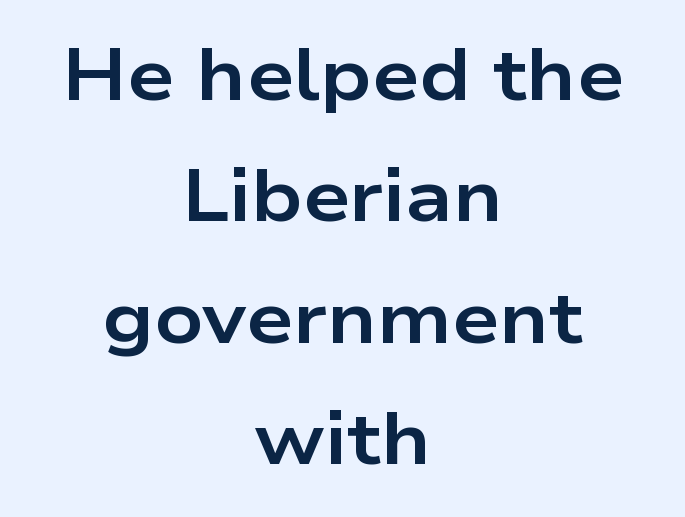
Q: Is the text bold? A: Yes.
Q: Is the text italic (slanted)? A: No, it is upright.
Q: Is the typeface a serif or a sans-serif typeface? A: Sans-serif.
Q: Is the text underlined? A: No.
Q: How is the paragraph aligned? A: Centered.
Q: Is the spacing between letters normal or unusually wide? A: Normal.
Q: Is the spacing between lines tight, normal or loose? A: Normal.
Q: Width (condensed, normal, or wide)? A: Wide.
Q: Stroke contrast? A: Low.
Q: x-height? A: Medium.
Q: Monospaced? A: No.
